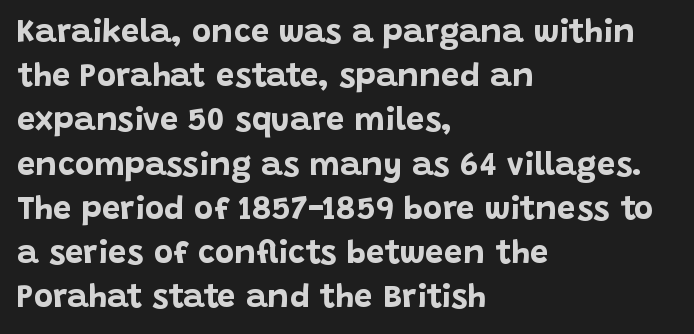
{"serif": "no", "italic": "no", "bold": "yes", "weight": "bold", "width": "normal", "stroke_contrast": "low", "x_height": "large", "monospaced": "no", "underline": "no", "align": "left", "line_spacing": "normal", "line_spacing_ratio": 1.34, "letter_spacing": "normal", "letter_spacing_em": 0.0, "glyph_px": 33}
